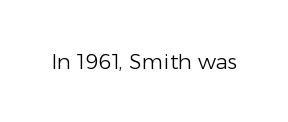
{"italic": "no", "bold": "no", "underline": "no", "letter_spacing": "normal", "letter_spacing_em": 0.0, "glyph_px": 21}
